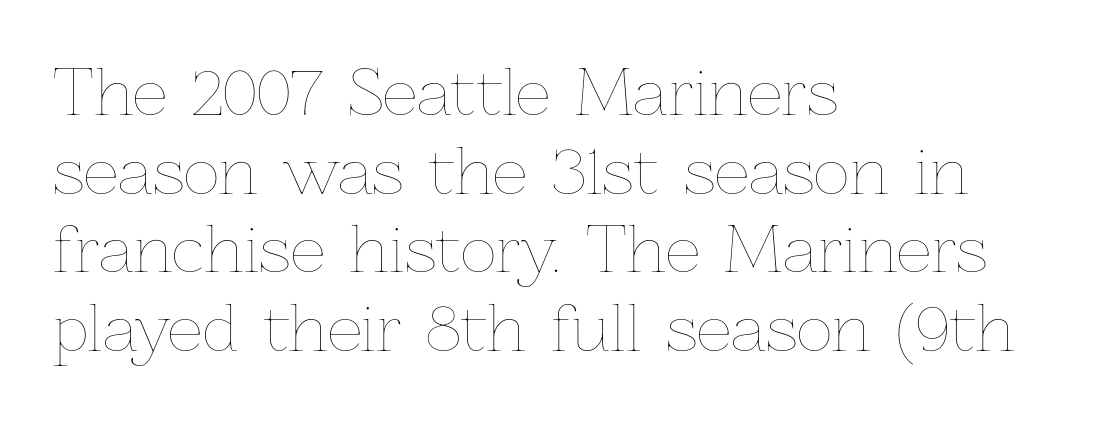
Q: Is the text bold? A: No.
Q: Is the text italic (slanted)? A: No, it is upright.
Q: Is the text underlined? A: No.
Q: How is the paragraph aligned? A: Left-aligned.
Q: Is the spacing between letters normal or unusually wide? A: Normal.
Q: Is the spacing between lines tight, normal or loose? A: Normal.
Q: Width (condensed, normal, or wide)? A: Normal.
Q: Stroke contrast? A: Low.
Q: x-height? A: Medium.
Q: Monospaced? A: No.
